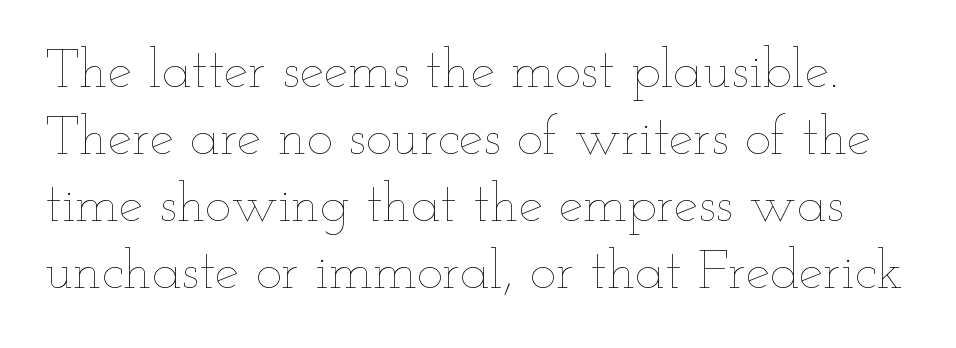
Inter-character spacing is left at the font's built-in metrics. Caption: face not bold, strokes unweighted. The gap between lines stays unmarked. The passage shown is typed in a proportional face where columns would drift.
